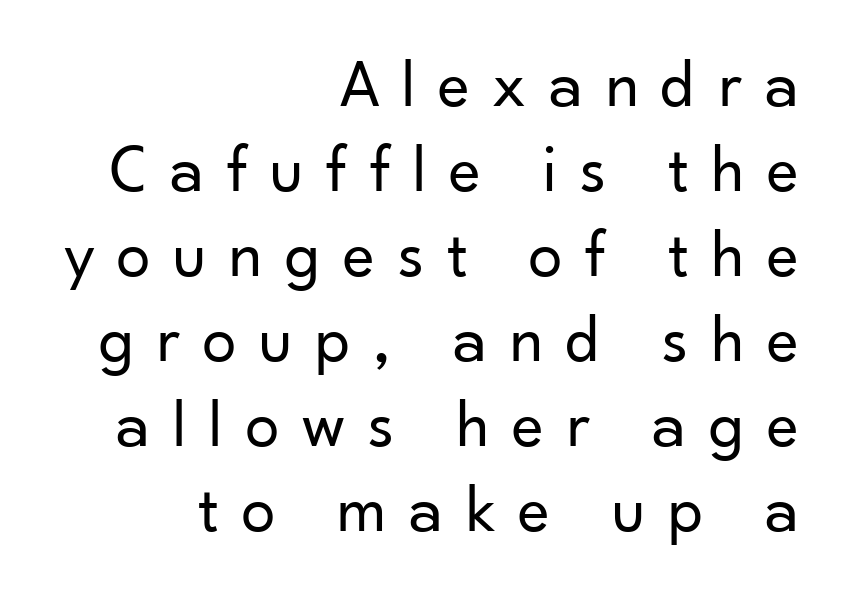
Q: Is the text bold? A: No.
Q: Is the text italic (slanted)? A: No, it is upright.
Q: Is the typeface a serif or a sans-serif typeface? A: Sans-serif.
Q: Is the text underlined? A: No.
Q: How is the paragraph aligned? A: Right-aligned.
Q: Is the spacing between letters normal or unusually wide? A: Unusually wide.
Q: Is the spacing between lines tight, normal or loose? A: Normal.
Q: Width (condensed, normal, or wide)? A: Normal.
Q: Stroke contrast? A: Low.
Q: x-height? A: Small.
Q: Monospaced? A: No.
